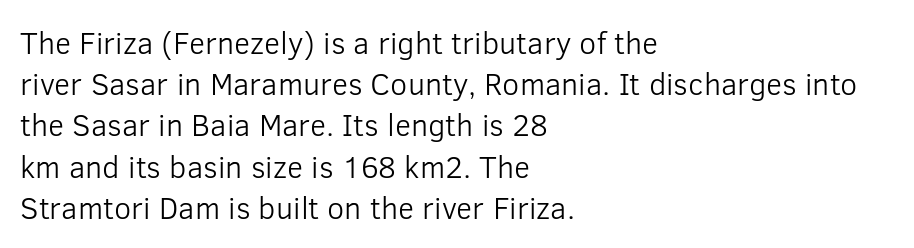
The image shows 31 px light sans-serif type, upright; set left-aligned, normal line spacing (1.33x), normal letter spacing, not underlined; low stroke contrast and a medium x-height.
